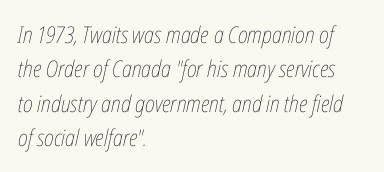
Q: Is the text bold? A: No.
Q: Is the text italic (slanted)? A: Yes, it leans right by about 12 degrees.
Q: Is the text underlined? A: No.
Q: How is the paragraph aligned? A: Left-aligned.
Q: Is the spacing between letters normal or unusually wide? A: Normal.
Q: Is the spacing between lines tight, normal or loose? A: Normal.
